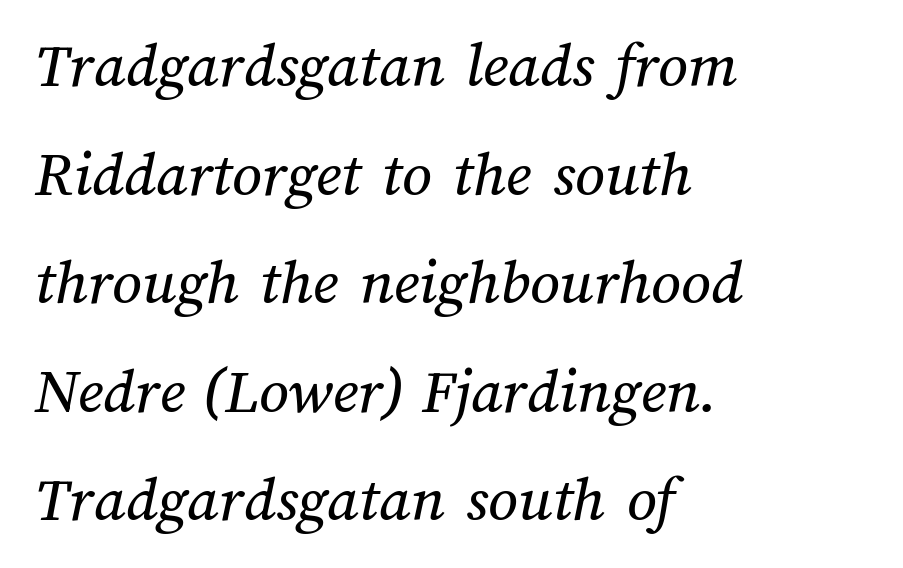
{"width": "normal", "stroke_contrast": "medium", "x_height": "medium", "monospaced": "no", "underline": "no", "align": "left", "line_spacing": "normal", "line_spacing_ratio": 1.67, "letter_spacing": "normal", "letter_spacing_em": 0.0, "glyph_px": 65}
